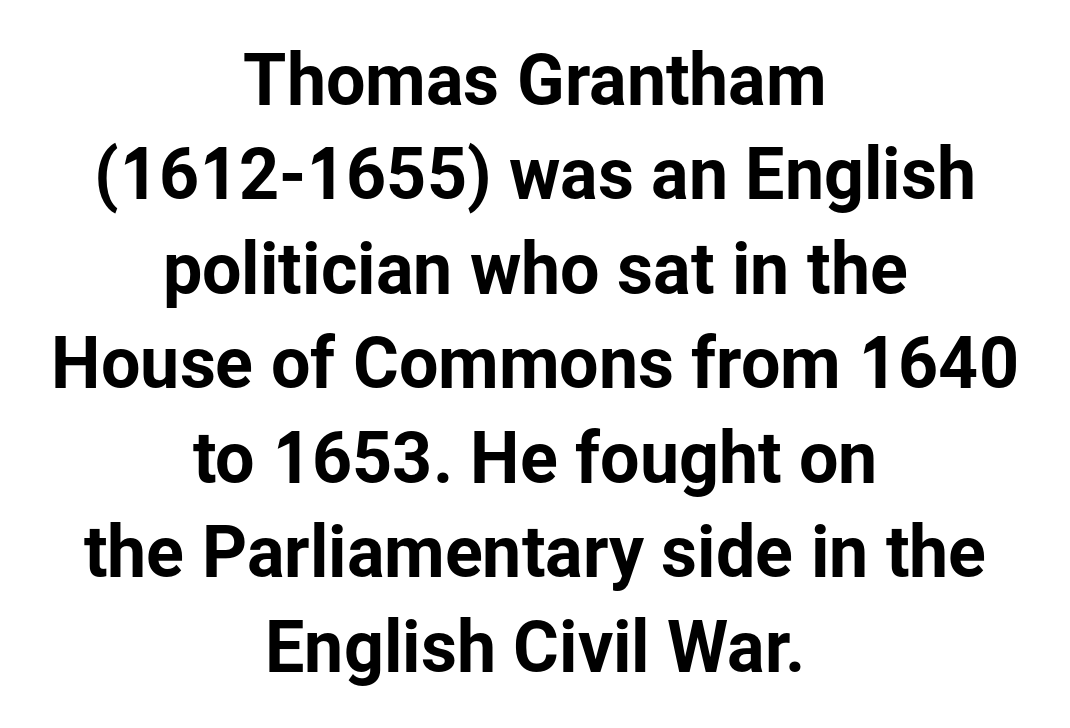
The image shows 70 px sans-serif type, upright; set centered, normal line spacing (1.35x), normal letter spacing, not underlined; low stroke contrast and a medium x-height.
